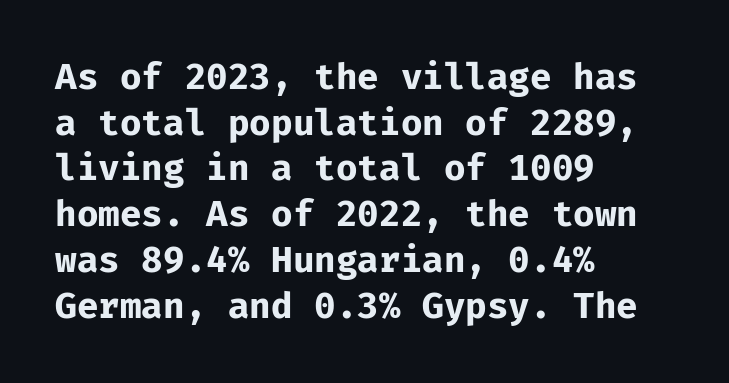
Does the leading feel generous? No, just average. A full-strength bold gives these letters their thick strokes. Every character here occupies the same horizontal width, giving the sample a typewriter-like rhythm. Vertical strokes here are truly vertical. Short note: letters normally spaced. Regarding serifs, this sample does without them.
